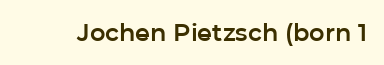
The image shows 24 px text type, upright; set normal letter spacing, not underlined.
